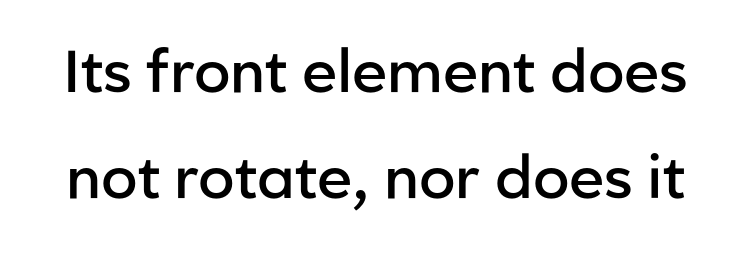
{"serif": "no", "italic": "no", "bold": "semi", "weight": "semibold", "width": "normal", "stroke_contrast": "low", "x_height": "medium", "monospaced": "no", "underline": "no", "line_spacing_ratio": 1.8, "letter_spacing": "normal", "letter_spacing_em": 0.0, "glyph_px": 59}
